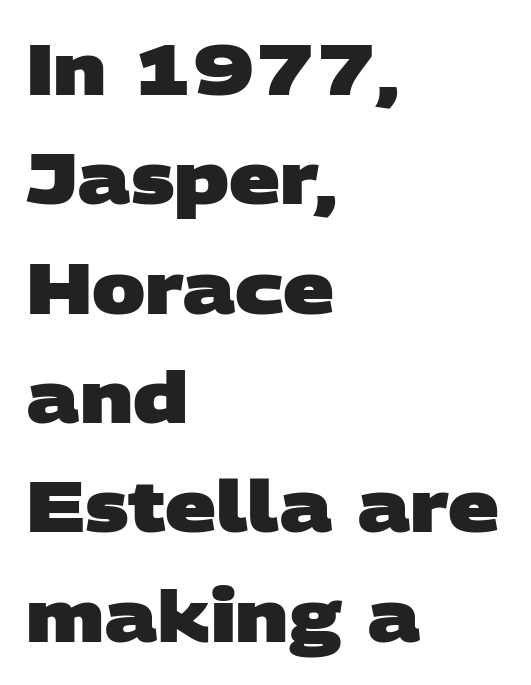
This rendering uses left alignment, leaving the right contour irregular. Clear beneath every line of the passage. Strong, thick strokes mark this as bold type. Serif or sans? Sans — the stroke terminals are bare.
